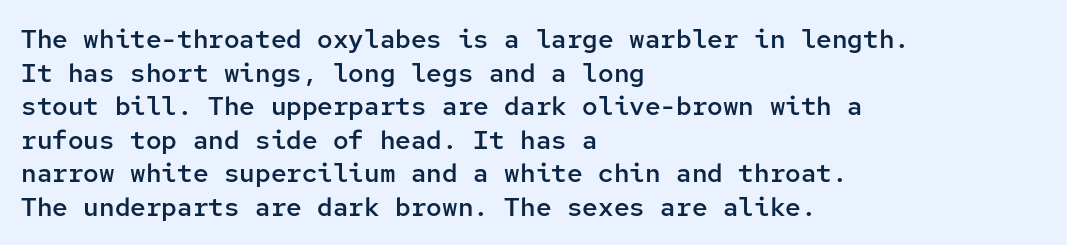
{"italic": "no", "bold": "semi", "underline": "no", "align": "left", "line_spacing": "normal", "line_spacing_ratio": 1.29, "letter_spacing": "normal", "letter_spacing_em": 0.0, "glyph_px": 26}
